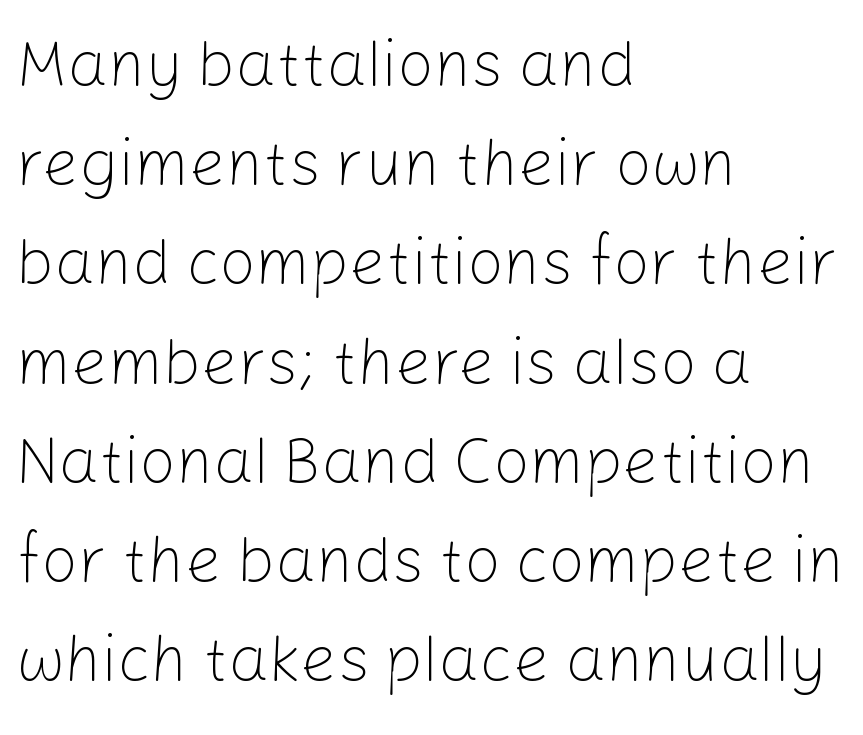
The image shows 64 px light sans-serif type, upright; set left-aligned, normal line spacing (1.55x), normal letter spacing, not underlined; low stroke contrast and a medium x-height.
